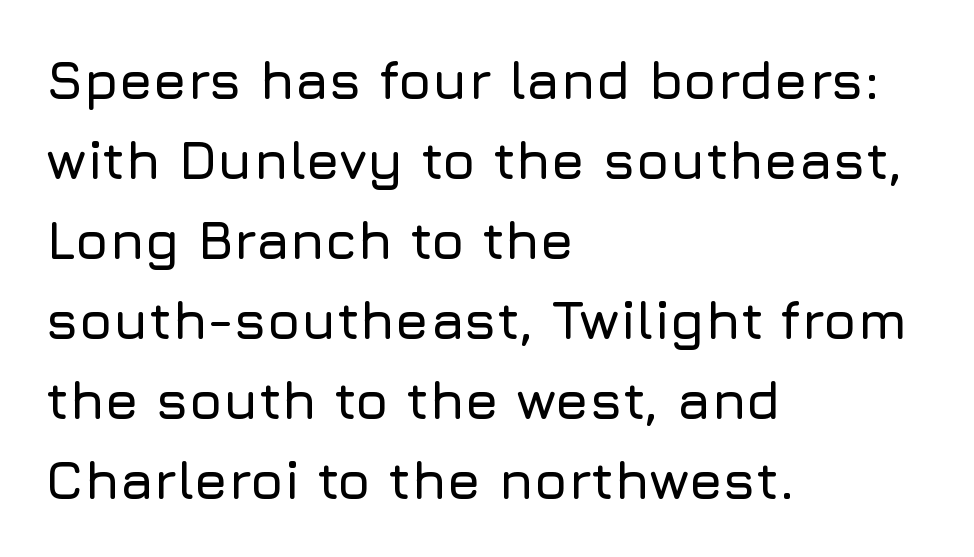
The image shows 54 px sans-serif type, upright; set left-aligned, normal line spacing (1.48x), normal letter spacing, not underlined; low stroke contrast and a medium x-height.
